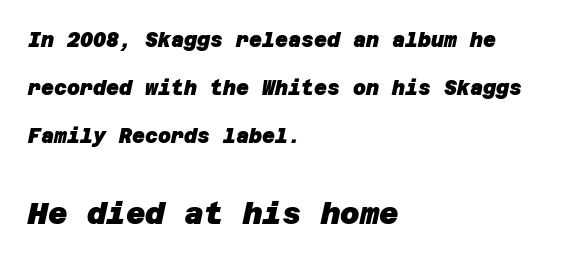
The tracking reads as untouched default to a designer's eye. Quick note: interline space is abundant. These lines carry a lot of weight — the face is fully bold. These lines stack with their left ends in a neat column. Look at the glyph heights: the lower group is clearly the bigger setting. Decoration check: the copy has no underline.
